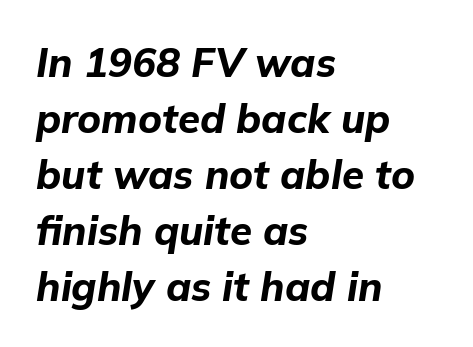
The image shows 40 px bold type, italic (leaning right); set left-aligned, normal line spacing (1.4x), normal letter spacing, not underlined; low stroke contrast and a medium x-height.
